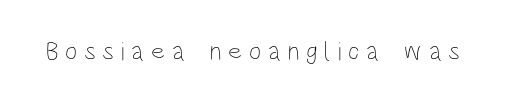
{"italic": "no", "bold": "no", "underline": "no", "letter_spacing": "wide", "letter_spacing_em": 0.26, "glyph_px": 26}
